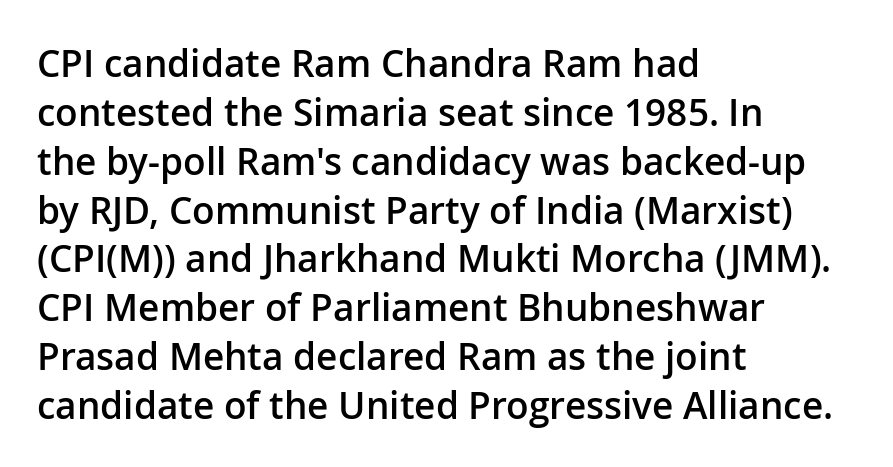
The image shows 37 px semibold sans-serif type, upright; set left-aligned, normal line spacing (1.32x), normal letter spacing, not underlined; low stroke contrast and a medium x-height.
